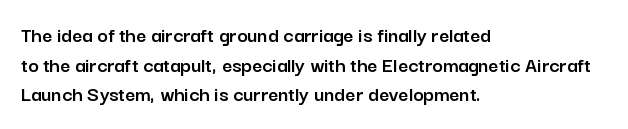
Q: Is the text italic (slanted)? A: No, it is upright.
Q: Is the text underlined? A: No.
Q: How is the paragraph aligned? A: Left-aligned.
Q: Is the spacing between letters normal or unusually wide? A: Normal.
Q: Is the spacing between lines tight, normal or loose? A: Normal.
